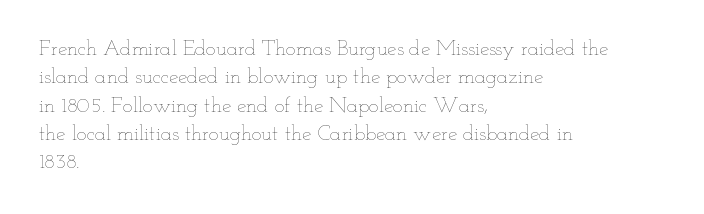
Q: Is the text bold? A: No.
Q: Is the text italic (slanted)? A: No, it is upright.
Q: Is the text underlined? A: No.
Q: How is the paragraph aligned? A: Left-aligned.
Q: Is the spacing between letters normal or unusually wide? A: Normal.
Q: Is the spacing between lines tight, normal or loose? A: Normal.
